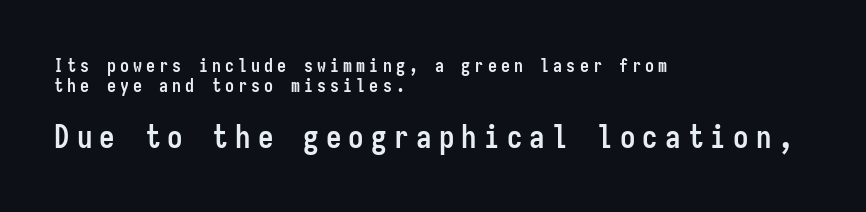
The image shows 31 px semibold, condensed sans-serif type, upright, monospaced; set left-aligned, tight line spacing (1.09x), unusually wide letter spacing (+0.23 em), not underlined; the second (bottom) block is 1.72x larger; low stroke contrast and a medium x-height.
